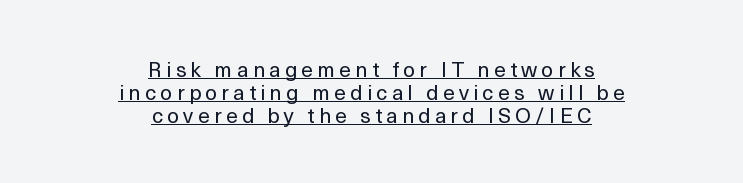
Q: Is the text bold? A: No.
Q: Is the text italic (slanted)? A: No, it is upright.
Q: Is the text underlined? A: Yes.
Q: How is the paragraph aligned? A: Centered.
Q: Is the spacing between letters normal or unusually wide? A: Unusually wide.
Q: Is the spacing between lines tight, normal or loose? A: Tight.
